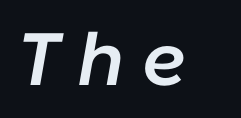
{"italic": "yes", "lean": "right", "slant_degrees": 10, "bold": "semi", "weight": "semibold", "width": "normal", "stroke_contrast": "low", "x_height": "medium", "monospaced": "no", "underline": "no", "letter_spacing": "wide", "letter_spacing_em": 0.24, "glyph_px": 74}
